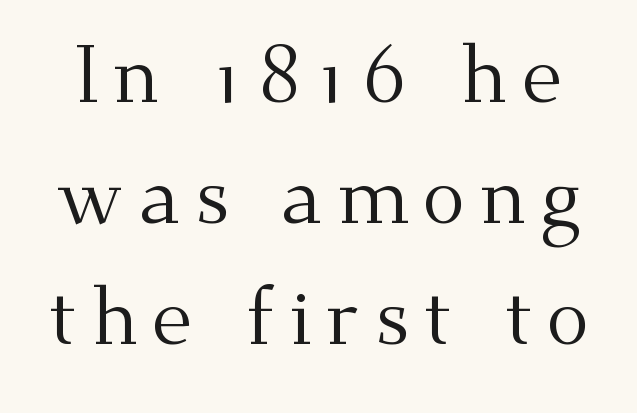
{"serif": "yes", "italic": "no", "bold": "no", "weight": "regular", "width": "normal", "stroke_contrast": "medium", "x_height": "small", "monospaced": "no", "underline": "no", "line_spacing": "normal", "line_spacing_ratio": 1.51, "glyph_px": 80}
